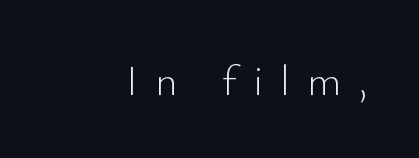
Q: Is the text bold? A: No.
Q: Is the text italic (slanted)? A: No, it is upright.
Q: Is the typeface a serif or a sans-serif typeface? A: Sans-serif.
Q: Is the text underlined? A: No.
Q: Is the spacing between letters normal or unusually wide? A: Unusually wide.
Q: Width (condensed, normal, or wide)? A: Normal.
Q: Stroke contrast? A: Low.
Q: x-height? A: Small.
Q: Monospaced? A: No.
